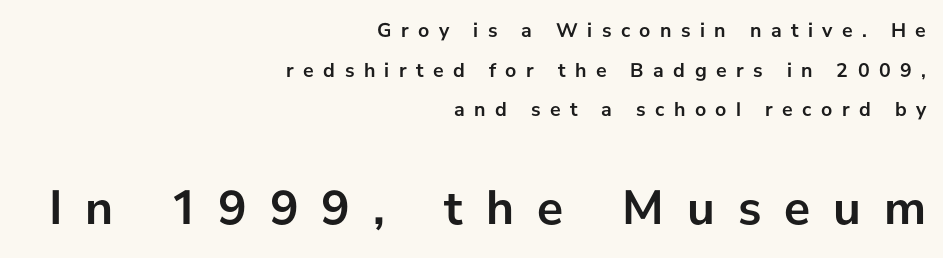
Q: Is the text bold? A: Yes.
Q: Is the text italic (slanted)? A: No, it is upright.
Q: Is the typeface a serif or a sans-serif typeface? A: Sans-serif.
Q: Is the text underlined? A: No.
Q: How is the paragraph aligned? A: Right-aligned.
Q: Is the spacing between letters normal or unusually wide? A: Unusually wide.
Q: Is the spacing between lines tight, normal or loose? A: Loose.
Q: Which block of text is set in a larger size, the first (top) or the second (bottom)? A: The second (bottom) one.
Q: Width (condensed, normal, or wide)? A: Normal.
Q: Stroke contrast? A: Low.
Q: x-height? A: Medium.
Q: Monospaced? A: No.
